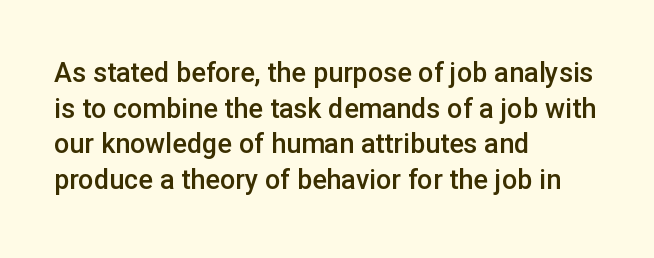
{"italic": "no", "bold": "semi", "underline": "no", "align": "left", "line_spacing": "normal", "line_spacing_ratio": 1.32, "letter_spacing": "normal", "letter_spacing_em": 0.0, "glyph_px": 27}
